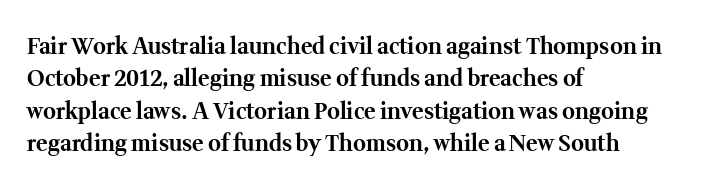
This block has exactly the height ordinary leading produces. A roman cut, with each character standing at attention. Typesetter's note: full bold, strokes at maximum text heaviness. The rendering anchors every line to the left-hand side.
